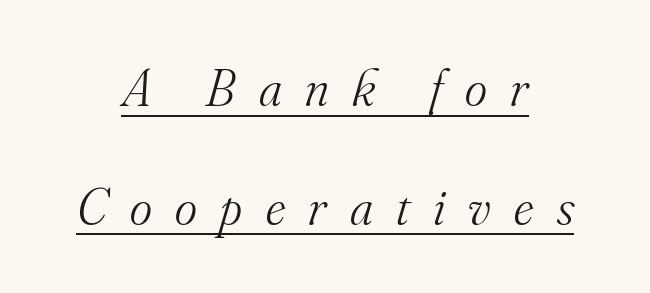
Do the characters align in a grid? No, the font is proportional. The lines in this sample share a center point and differ in where they start and stop. Each line of the rendering has a horizontal stroke beneath the glyphs. An italicized treatment has been applied to the whole sample.
